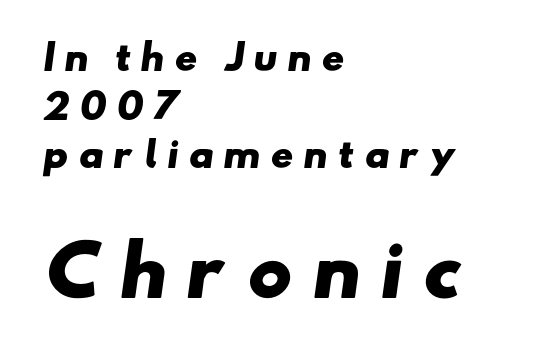
Q: Is the text bold? A: Yes.
Q: Is the typeface a serif or a sans-serif typeface? A: Sans-serif.
Q: Is the text underlined? A: No.
Q: How is the paragraph aligned? A: Left-aligned.
Q: Is the spacing between letters normal or unusually wide? A: Unusually wide.
Q: Is the spacing between lines tight, normal or loose? A: Normal.
Q: Which block of text is set in a larger size, the first (top) or the second (bottom)? A: The second (bottom) one.
Q: Width (condensed, normal, or wide)? A: Wide.
Q: Stroke contrast? A: Low.
Q: x-height? A: Small.
Q: Monospaced? A: No.
